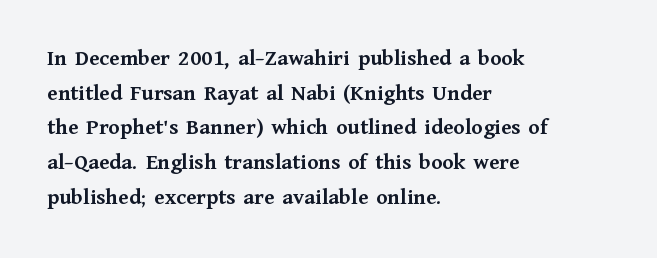
Every stem runs plumb, perpendicular to the baseline. The typesetting leans heavy: a genuine bold. Anything drawn beneath the words? Only blank space. The paragraph shown leans on its left margin. In terms of letterspacing, this is plain default setting. The space between consecutive lines is moderate.
